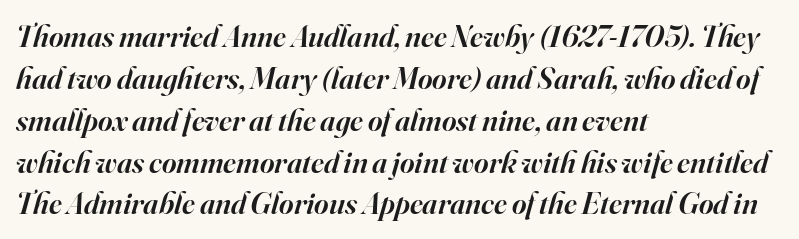
The image shows 31 px semibold serif type, italic (leaning right); set left-aligned, normal line spacing (1.35x), normal letter spacing, not underlined; high stroke contrast and a small x-height.
